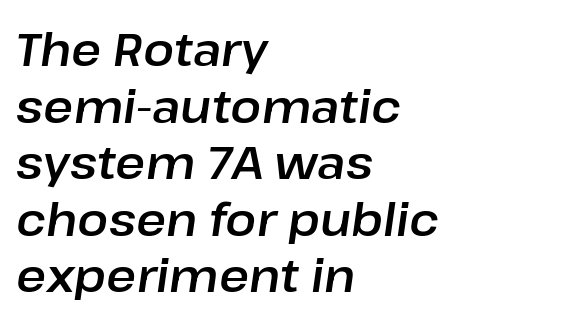
Looks like regular typesetting: each glyph gets only the width it needs. The paragraph shown leans on its left margin. This rendering leaves character spacing at its baseline value. Italic? Definitely — the glyphs are oblique. Check the space under the baseline: it is left empty.
